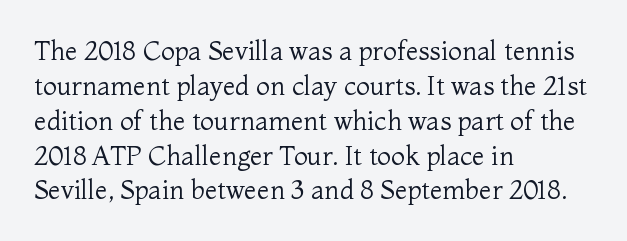
Q: Is the text bold? A: No.
Q: Is the text italic (slanted)? A: No, it is upright.
Q: Is the text underlined? A: No.
Q: How is the paragraph aligned? A: Left-aligned.
Q: Is the spacing between letters normal or unusually wide? A: Normal.
Q: Is the spacing between lines tight, normal or loose? A: Normal.
